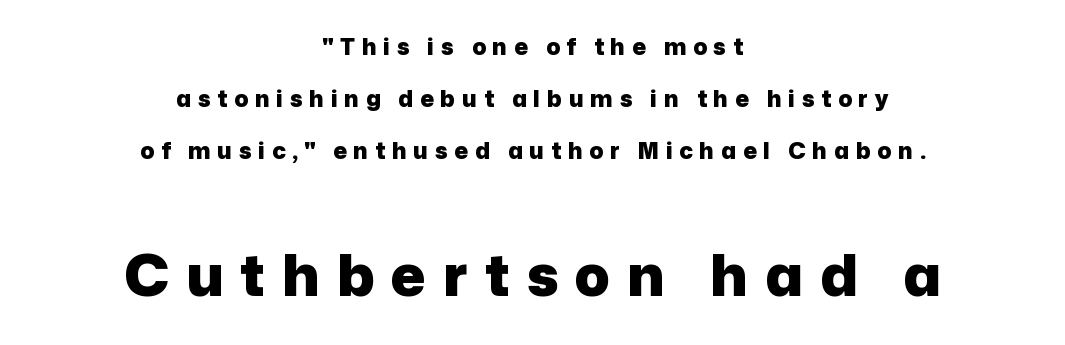
One-word summary of the alignment: center. The passage shown is not underscored anywhere. Letterform terminals end flat and unadorned throughout the passage. Note: smaller setting up top, larger setting below. These lines are rendered in a variable-pitch font.
